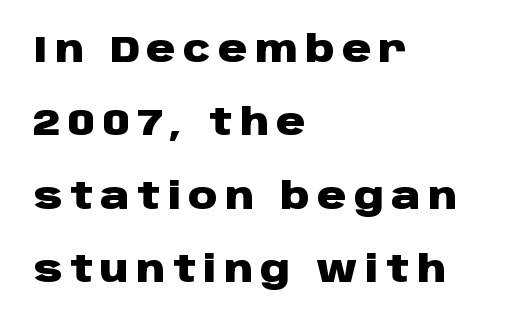
Rule under the text: the space is simply empty. Letterform terminals end flat and unadorned throughout the passage. Do the characters align in a grid? No, the font is proportional. The rag falls on the right side of this text block. This rendering widens character spacing well past its baseline value.
